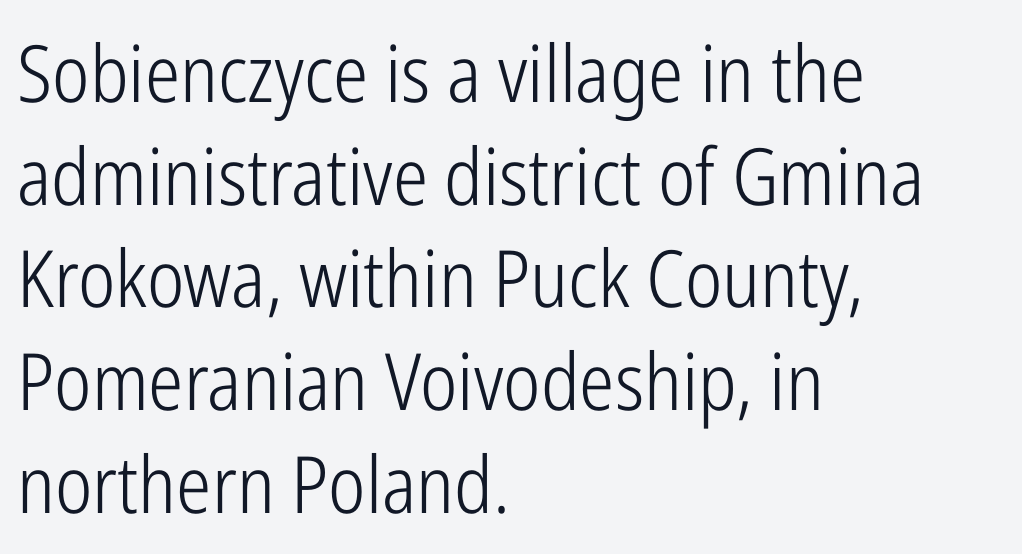
The image shows 79 px light, condensed sans-serif type, upright; set left-aligned, normal line spacing (1.3x), normal letter spacing, not underlined; low stroke contrast and a medium x-height.
